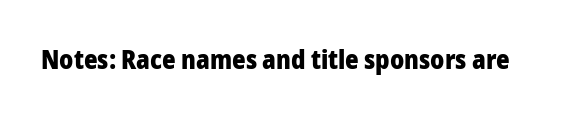
Only glyphs here, with clear space below each row. Rendered with straight, roman letterforms. The glyphs have the mass of a bold cut. Observe the ordinary spacing: letters are neighbours, not strangers.
